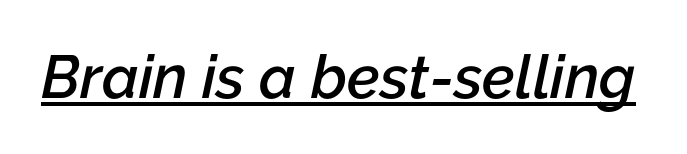
{"italic": "yes", "lean": "right", "slant_degrees": 12, "bold": "semi", "weight": "semibold", "width": "normal", "stroke_contrast": "low", "x_height": "medium", "monospaced": "no", "underline": "yes", "letter_spacing": "normal", "letter_spacing_em": 0.0, "glyph_px": 60}
